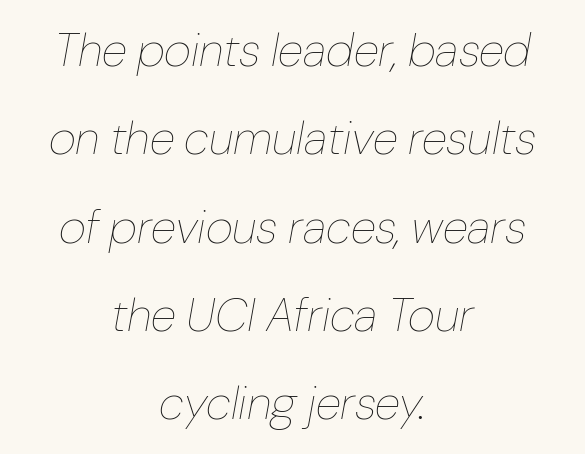
Which margin do the lines hug? Neither — every line sits in the middle. Yep, that's italic — everything's leaning. The horizontal fit of the characters is conventional and even. Stems and bowls with no extra thickness — not bold. Check the space under the baseline: it is left empty.
